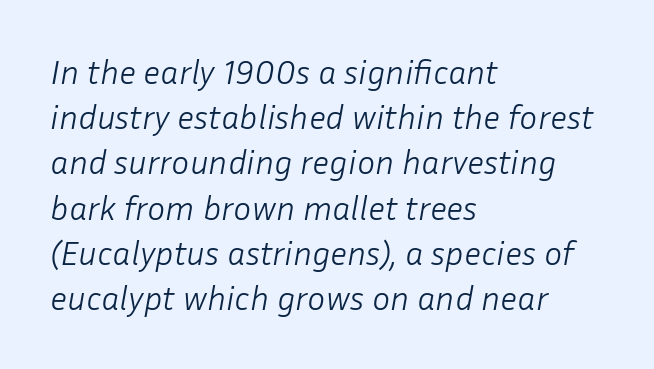
The image shows 34 px light type, italic (leaning right); set left-aligned, normal line spacing (1.33x), normal letter spacing, not underlined; low stroke contrast and a medium x-height.
